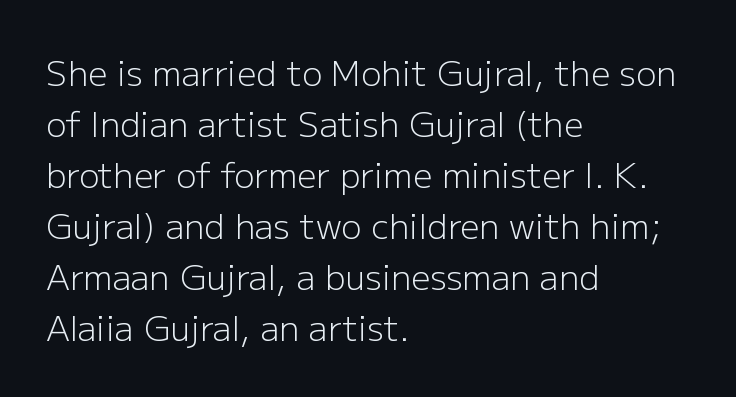
The image shows 34 px light sans-serif type, upright; set left-aligned, normal line spacing (1.5x), normal letter spacing, not underlined; low stroke contrast and a medium x-height.
